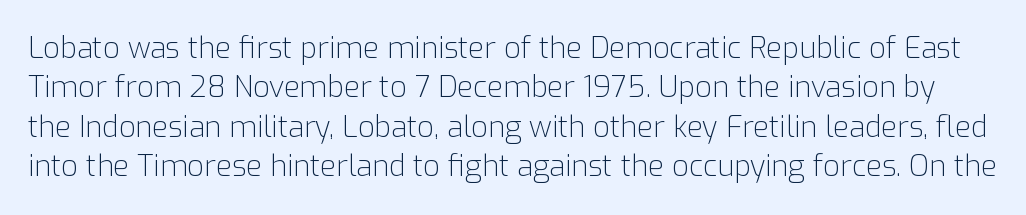
{"serif": "no", "italic": "no", "bold": "no", "weight": "light", "width": "normal", "stroke_contrast": "low", "x_height": "medium", "monospaced": "no", "underline": "no", "line_spacing": "normal", "line_spacing_ratio": 1.36, "letter_spacing": "normal", "letter_spacing_em": 0.0, "glyph_px": 29}
